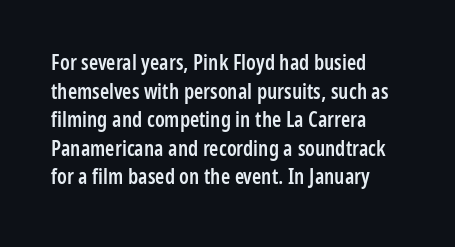
This sample uses an upright cut, with every glyph sitting square on the baseline. Moderately thickened strokes mark this as semibold type. Short note: letters normally spaced. A typesetter would call this leading conventional body-copy spacing. Just letters on the line, the space beneath them empty. Casual observation: everything's shoved over to the left.
